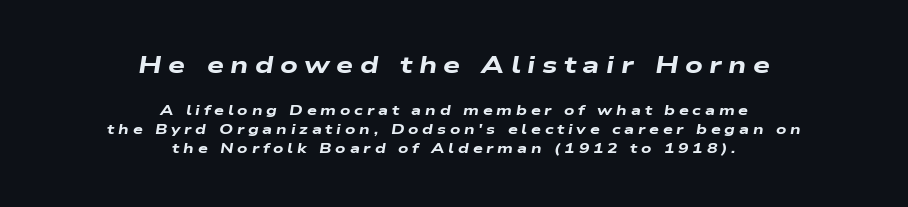
{"italic": "yes", "lean": "right", "slant_degrees": 9, "bold": "yes", "underline": "no", "align": "center", "line_spacing": "normal", "line_spacing_ratio": 1.37, "letter_spacing": "wide", "letter_spacing_em": 0.27, "larger_block": "first", "size_ratio": 1.71, "glyph_px": 24}
